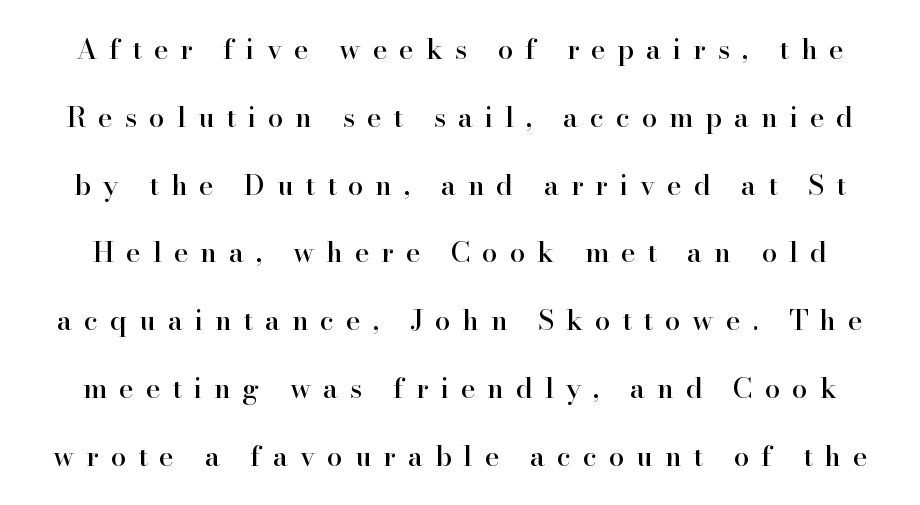
Is the letter spacing exaggerated? Yes — the characters are pushed far apart. Decoration check: the copy has no underline. This sample has the flowing, uneven cadence of proportional lettering. A roman cut, with each character standing at attention.
